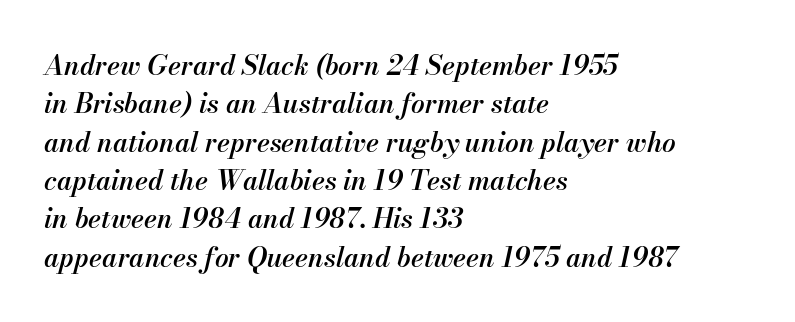
Q: Is the text bold? A: Semi-bold.
Q: Is the text italic (slanted)? A: Yes, it leans right by about 13 degrees.
Q: Is the text underlined? A: No.
Q: How is the paragraph aligned? A: Left-aligned.
Q: Is the spacing between letters normal or unusually wide? A: Normal.
Q: Is the spacing between lines tight, normal or loose? A: Normal.
